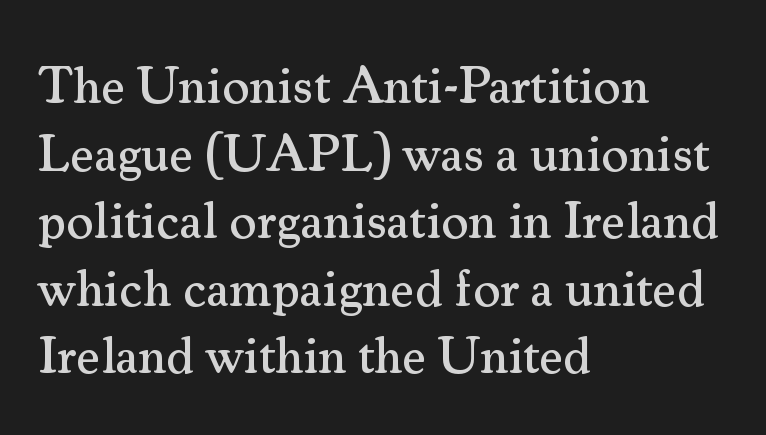
{"serif": "yes", "italic": "no", "width": "normal", "stroke_contrast": "medium", "x_height": "small", "monospaced": "no", "underline": "no", "align": "left", "line_spacing": "normal", "line_spacing_ratio": 1.3, "letter_spacing": "normal", "letter_spacing_em": 0.0, "glyph_px": 52}
